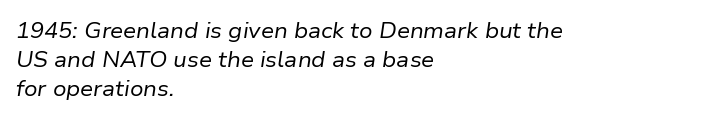
{"italic": "yes", "lean": "right", "slant_degrees": 9, "bold": "no", "underline": "no", "align": "left", "line_spacing": "normal", "line_spacing_ratio": 1.39, "letter_spacing": "normal", "letter_spacing_em": 0.0, "glyph_px": 21}
